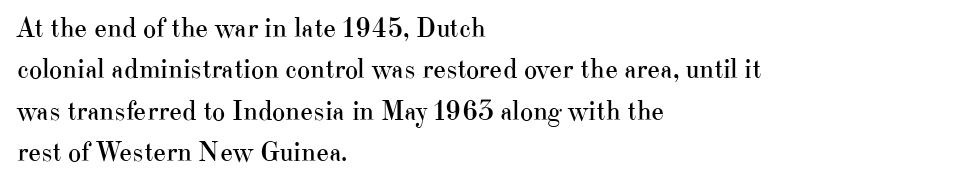
The image shows 28 px regular-weight serif type, upright; set left-aligned, normal line spacing (1.48x), normal letter spacing, not underlined; high stroke contrast and a small x-height.
